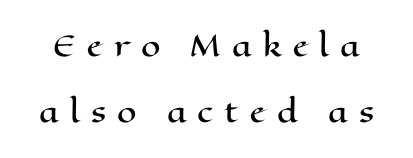
The image shows 28 px wide type, upright; set loose line spacing (2.36x), unusually wide letter spacing (+0.39 em), not underlined; high stroke contrast and a medium x-height.
